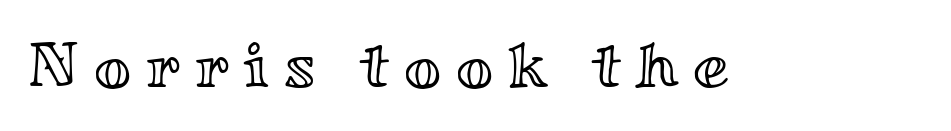
{"italic": "no", "width": "wide", "x_height": "small", "monospaced": "no", "underline": "no", "letter_spacing": "wide", "letter_spacing_em": 0.23, "glyph_px": 64}
